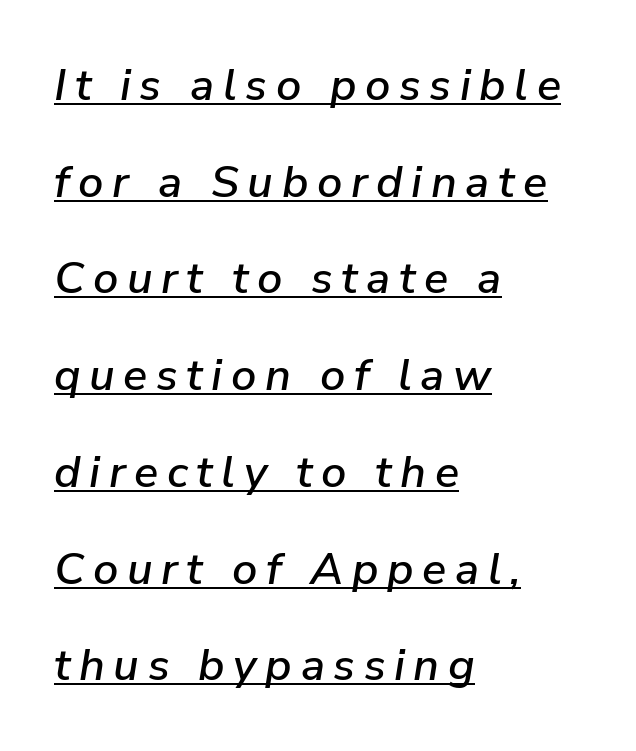
Q: Is the text italic (slanted)? A: Yes, it leans right by about 9 degrees.
Q: Is the text underlined? A: Yes.
Q: How is the paragraph aligned? A: Left-aligned.
Q: Is the spacing between lines tight, normal or loose? A: Loose.
Q: Width (condensed, normal, or wide)? A: Normal.
Q: Stroke contrast? A: Low.
Q: x-height? A: Medium.
Q: Monospaced? A: No.
